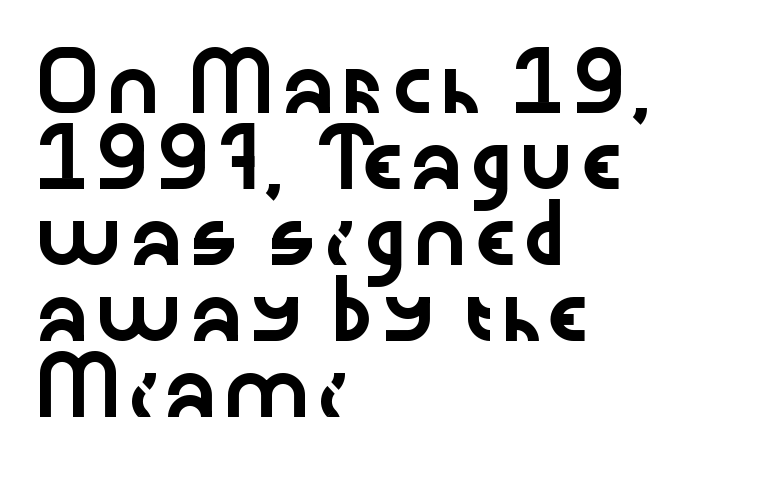
Left-aligned paragraph, ragged on the right. The lettering stays uniformly vertical, giving the passage a roman look. The passage shown is not underscored anywhere. Proportional: the letters do not fall into vertical columns. The line texture is even and compact thanks to regular tracking. Look at the bottom of the vertical strokes: they stop flat, with no serifs.
